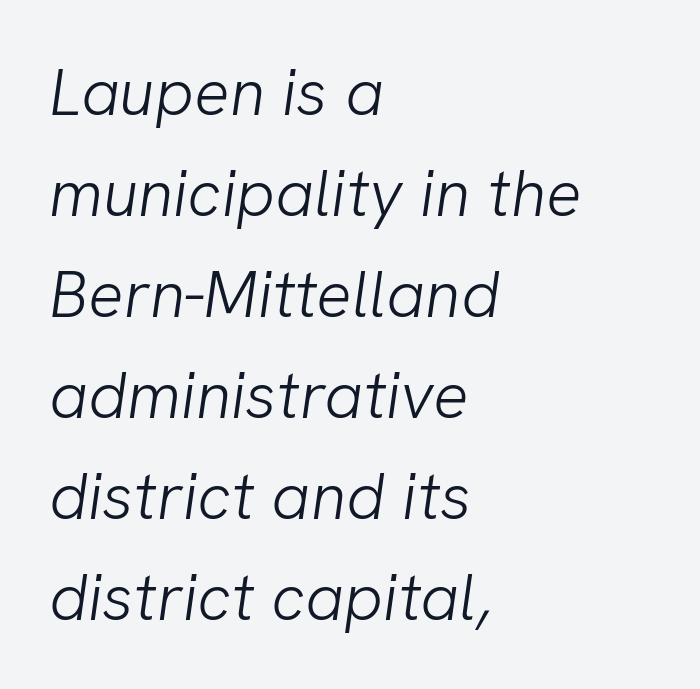
{"serif": "no", "bold": "no", "weight": "light", "width": "normal", "stroke_contrast": "low", "x_height": "medium", "monospaced": "no", "underline": "no", "align": "left", "line_spacing": "normal", "line_spacing_ratio": 1.53, "letter_spacing": "normal", "letter_spacing_em": 0.0, "glyph_px": 66}
